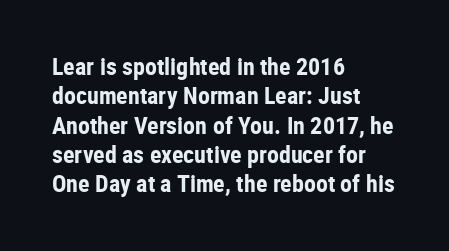
Check the space under the baseline: it is left empty. Words appear dense and cohesive because spacing is normal. Summary of weight: heavy, a full bold. Caption: multi-line text, flush left, ragged right.
